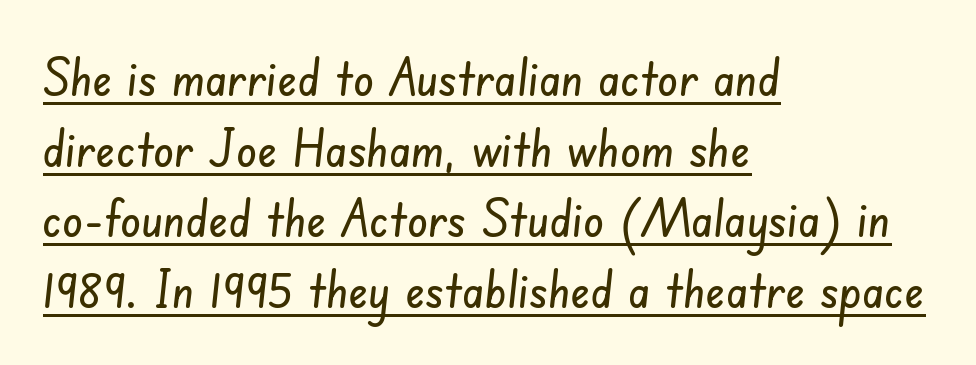
The image shows 52 px condensed sans-serif type; set left-aligned, normal line spacing (1.36x), normal letter spacing, underlined; low stroke contrast and a small x-height.
